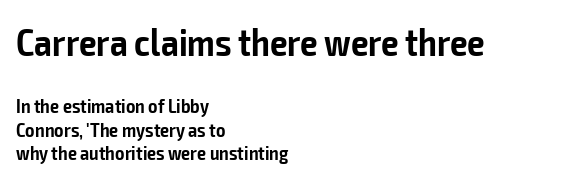
Q: Is the text bold? A: Semi-bold.
Q: Is the text italic (slanted)? A: No, it is upright.
Q: Is the typeface a serif or a sans-serif typeface? A: Sans-serif.
Q: Is the text underlined? A: No.
Q: How is the paragraph aligned? A: Left-aligned.
Q: Is the spacing between letters normal or unusually wide? A: Normal.
Q: Which block of text is set in a larger size, the first (top) or the second (bottom)? A: The first (top) one.
Q: Width (condensed, normal, or wide)? A: Condensed.
Q: Stroke contrast? A: Low.
Q: x-height? A: Medium.
Q: Monospaced? A: No.
